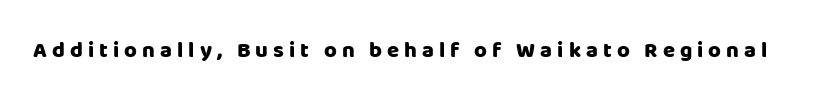
Q: Is the text bold? A: Yes.
Q: Is the text italic (slanted)? A: No, it is upright.
Q: Is the text underlined? A: No.
Q: Is the spacing between letters normal or unusually wide? A: Unusually wide.
